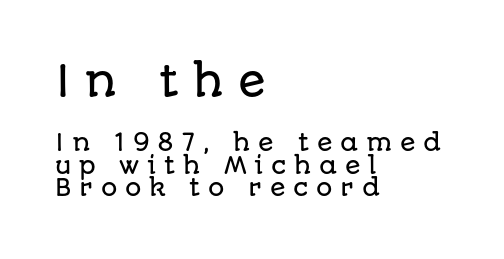
Q: Is the text italic (slanted)? A: No, it is upright.
Q: Is the typeface a serif or a sans-serif typeface? A: Sans-serif.
Q: Is the text underlined? A: No.
Q: How is the paragraph aligned? A: Left-aligned.
Q: Is the spacing between letters normal or unusually wide? A: Unusually wide.
Q: Is the spacing between lines tight, normal or loose? A: Tight.
Q: Which block of text is set in a larger size, the first (top) or the second (bottom)? A: The first (top) one.
Q: Width (condensed, normal, or wide)? A: Normal.
Q: Stroke contrast? A: Low.
Q: x-height? A: Large.
Q: Monospaced? A: No.
